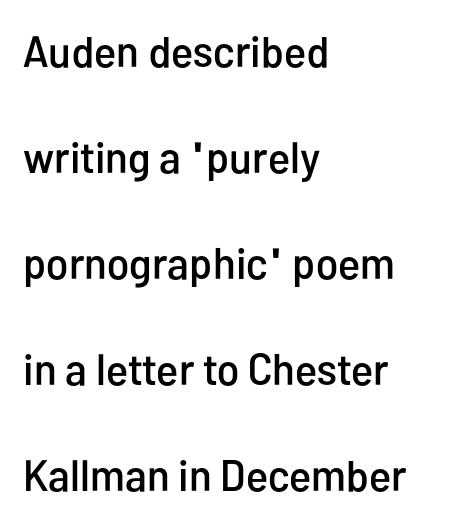
The image shows 44 px condensed sans-serif type, upright; set left-aligned, loose line spacing (2.41x), normal letter spacing, not underlined; low stroke contrast and a medium x-height.
